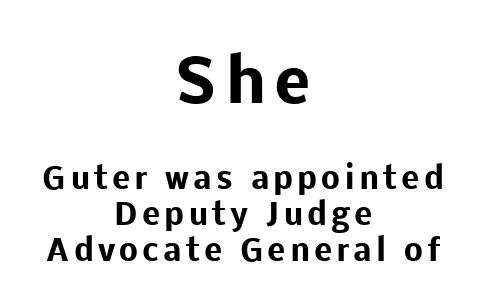
The image shows 60 px heavy sans-serif type, upright; set centered, line spacing 1.21x, not underlined; the first (top) block is 2.0x larger; low stroke contrast and a medium x-height.
